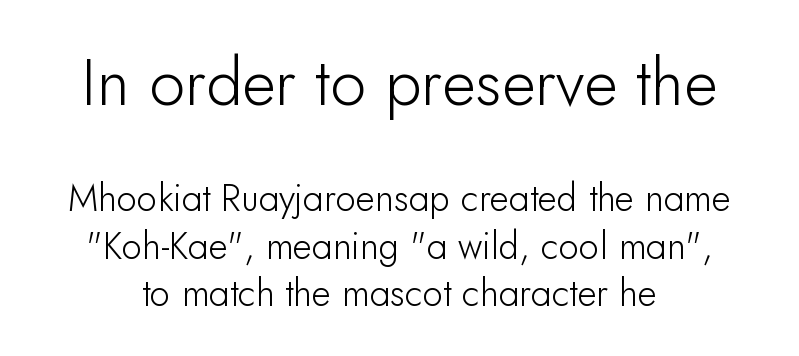
The image shows 65 px sans-serif type, upright; set normal line spacing (1.29x), normal letter spacing, not underlined; the first (top) block is 1.76x larger; low stroke contrast and a small x-height.
